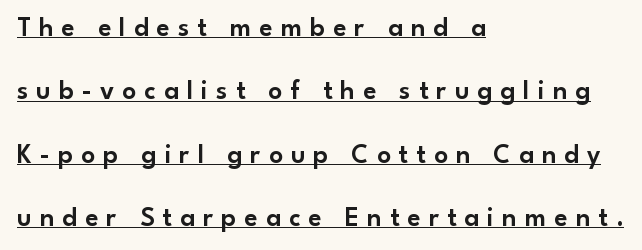
{"italic": "no", "underline": "yes", "align": "left", "line_spacing": "loose", "line_spacing_ratio": 2.35, "letter_spacing": "wide", "letter_spacing_em": 0.3, "glyph_px": 27}
